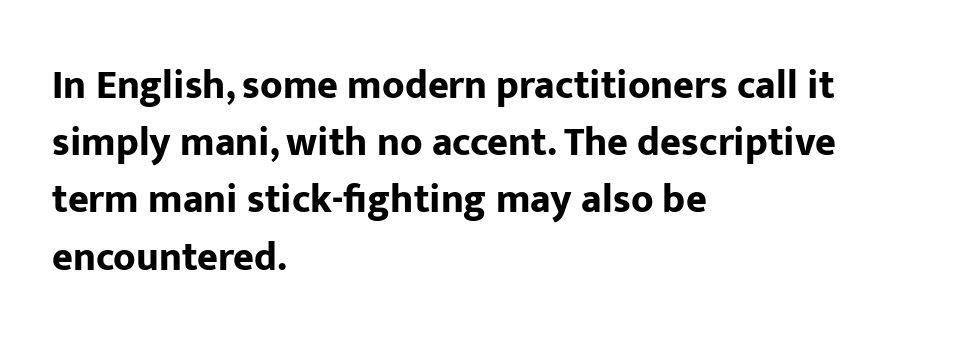
The image shows 40 px bold sans-serif type, upright; set left-aligned, normal line spacing (1.43x), normal letter spacing, not underlined; low stroke contrast and a medium x-height.
